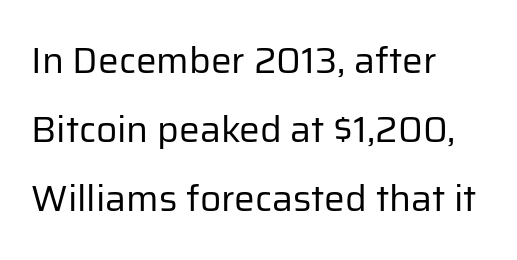
Q: Is the text bold? A: No.
Q: Is the text italic (slanted)? A: No, it is upright.
Q: Is the typeface a serif or a sans-serif typeface? A: Sans-serif.
Q: Is the text underlined? A: No.
Q: How is the paragraph aligned? A: Left-aligned.
Q: Is the spacing between letters normal or unusually wide? A: Normal.
Q: Width (condensed, normal, or wide)? A: Normal.
Q: Stroke contrast? A: Low.
Q: x-height? A: Medium.
Q: Monospaced? A: No.
